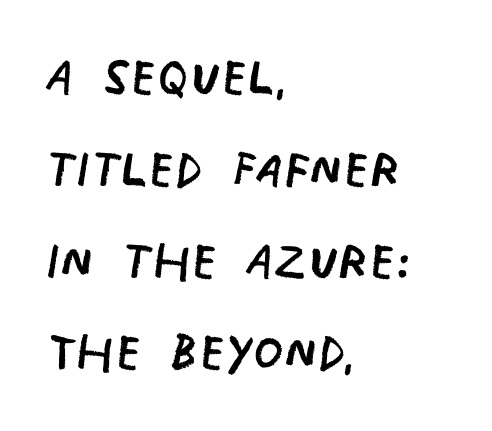
The tracking reads as untouched default to a designer's eye. Unlike a traditional serif, this face leaves its strokes unadorned. The block of text has a typical density, with ordinary space between rows. The weight tops out at a normal text grade. This sample has the flowing, uneven cadence of proportional lettering.
